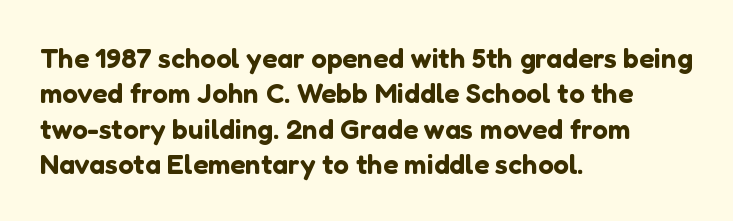
{"serif": "no", "italic": "no", "width": "normal", "stroke_contrast": "low", "x_height": "medium", "monospaced": "no", "underline": "no", "align": "left", "line_spacing": "normal", "line_spacing_ratio": 1.26, "letter_spacing": "normal", "letter_spacing_em": 0.0, "glyph_px": 28}
